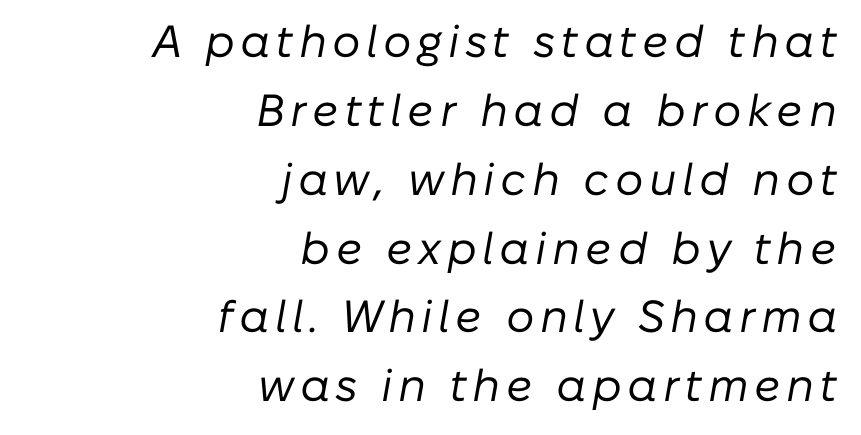
Q: Is the text bold? A: No.
Q: Is the text italic (slanted)? A: Yes, it leans right by about 10 degrees.
Q: Is the text underlined? A: No.
Q: How is the paragraph aligned? A: Right-aligned.
Q: Is the spacing between lines tight, normal or loose? A: Normal.
Q: Width (condensed, normal, or wide)? A: Normal.
Q: Stroke contrast? A: Low.
Q: x-height? A: Medium.
Q: Monospaced? A: No.
